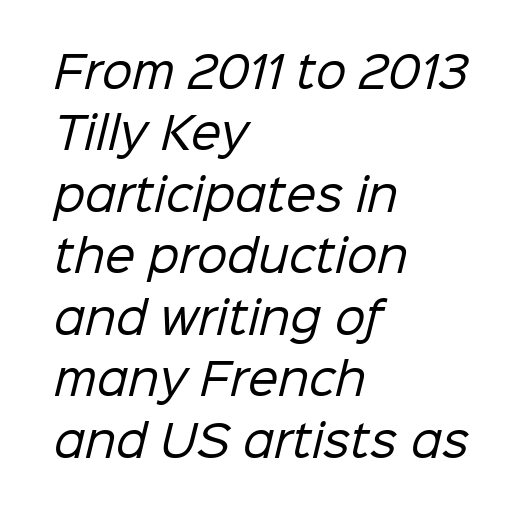
The image shows 43 px regular-weight sans-serif type; set left-aligned, normal line spacing (1.43x), normal letter spacing, not underlined; low stroke contrast and a medium x-height.
